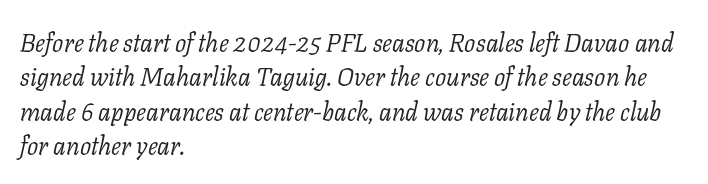
On a weight scale, this lands at 450 or below. Each word holds together tightly as a unit, with standard inter-letter gaps. You can tell it's italic because the verticals aren't actually vertical. The rag falls on the right side of this text block. Anything drawn beneath the words? Only blank space.
